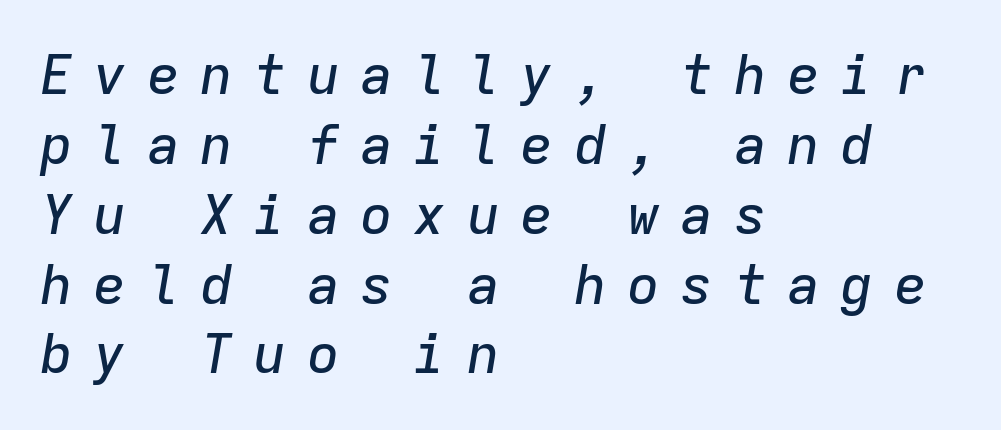
{"italic": "yes", "lean": "right", "slant_degrees": 9, "width": "normal", "stroke_contrast": "low", "x_height": "medium", "monospaced": "yes", "underline": "no", "align": "left", "line_spacing": "normal", "line_spacing_ratio": 1.27, "letter_spacing": "wide", "letter_spacing_em": 0.37, "glyph_px": 55}
